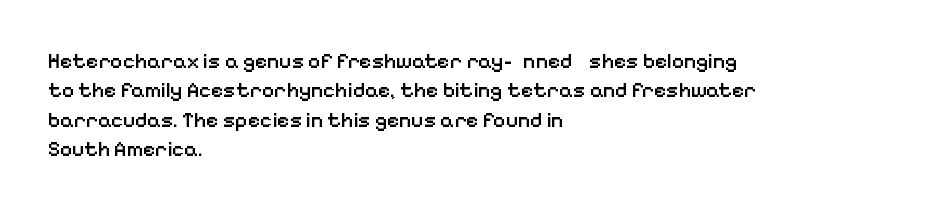
The space between consecutive lines is moderate. Its strokes are somewhat broadened, the hallmark of semibold type. Tracking value appears to be zero — textbook default spacing. These lines are set flush left with a ragged right edge. Underlining? Definitely not there. If you drew a line through each stem, it would be perfectly vertical.
